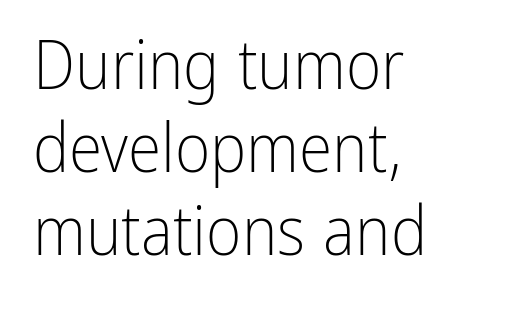
The zone under the glyphs is completely vacant. Is the block centered? No — it sits flush against the left margin. The text was rendered using a sans face with plain stroke endings. These glyphs show unthickened strokes, regular width or finer. What stands out about the letter spacing? Nothing — it is the standard amount.
